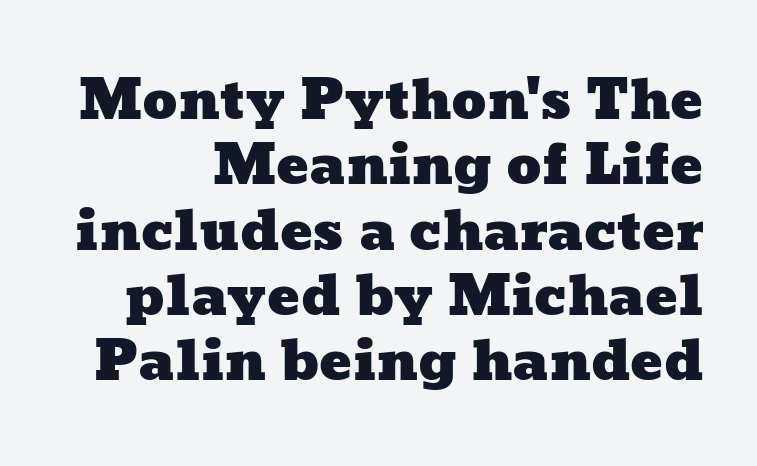
{"width": "wide", "stroke_contrast": "low", "x_height": "medium", "monospaced": "no", "underline": "no", "line_spacing_ratio": 1.21, "letter_spacing": "normal", "letter_spacing_em": 0.0, "glyph_px": 54}
